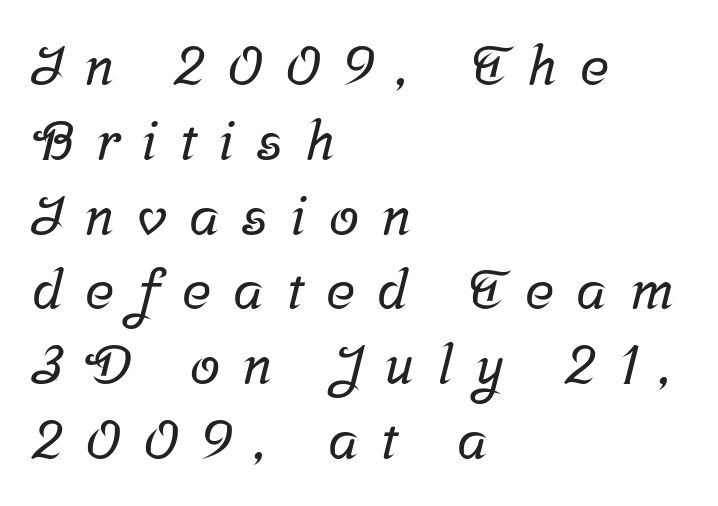
{"width": "normal", "stroke_contrast": "low", "x_height": "medium", "monospaced": "no", "underline": "no", "align": "left", "line_spacing": "normal", "line_spacing_ratio": 1.36, "letter_spacing": "wide", "letter_spacing_em": 0.41, "glyph_px": 55}
